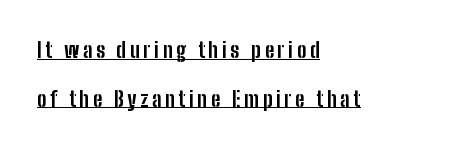
{"italic": "no", "bold": "yes", "underline": "yes", "align": "left", "line_spacing": "loose", "line_spacing_ratio": 2.31, "glyph_px": 21}
